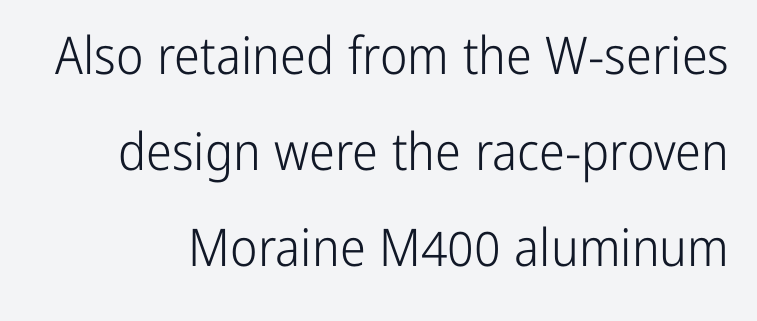
{"serif": "no", "italic": "no", "bold": "no", "weight": "light", "width": "condensed", "stroke_contrast": "low", "x_height": "medium", "monospaced": "no", "underline": "no", "line_spacing_ratio": 1.85, "letter_spacing": "normal", "letter_spacing_em": 0.0, "glyph_px": 52}
